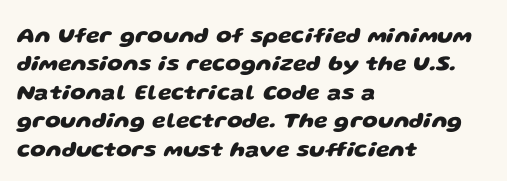
{"bold": "yes", "underline": "no", "align": "left", "line_spacing": "normal", "line_spacing_ratio": 1.29, "letter_spacing": "normal", "letter_spacing_em": 0.0, "glyph_px": 22}
